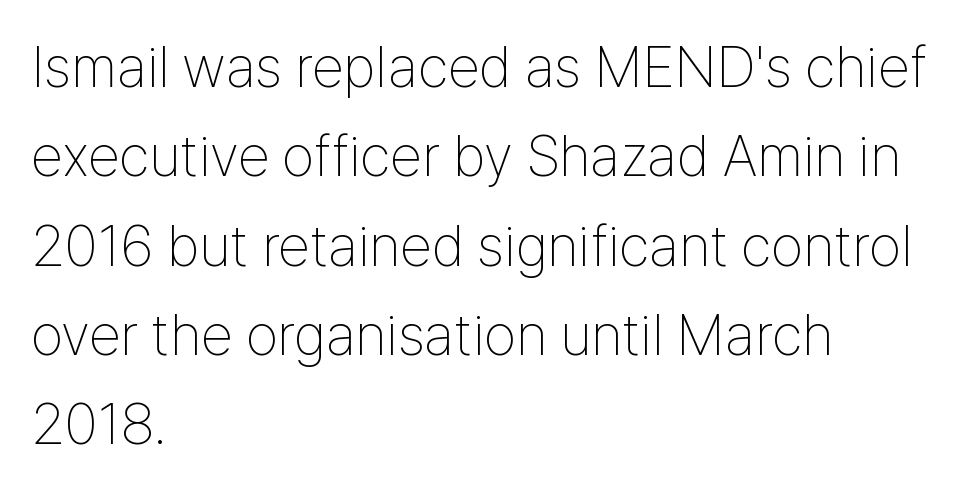
The image shows 58 px thin, condensed sans-serif type, upright; set left-aligned, normal line spacing (1.54x), normal letter spacing, not underlined; low stroke contrast and a medium x-height.
